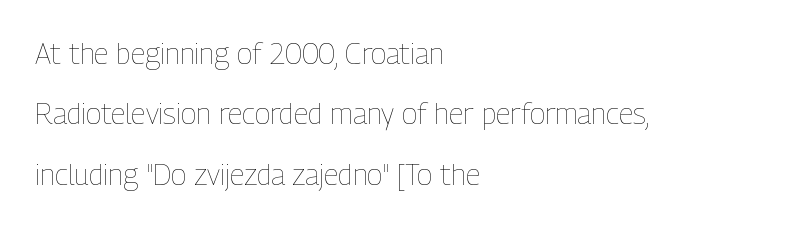
Q: Is the text bold? A: No.
Q: Is the text italic (slanted)? A: No, it is upright.
Q: Is the text underlined? A: No.
Q: How is the paragraph aligned? A: Left-aligned.
Q: Is the spacing between letters normal or unusually wide? A: Normal.
Q: Is the spacing between lines tight, normal or loose? A: Loose.
Q: Width (condensed, normal, or wide)? A: Condensed.
Q: Stroke contrast? A: Low.
Q: x-height? A: Medium.
Q: Monospaced? A: No.
